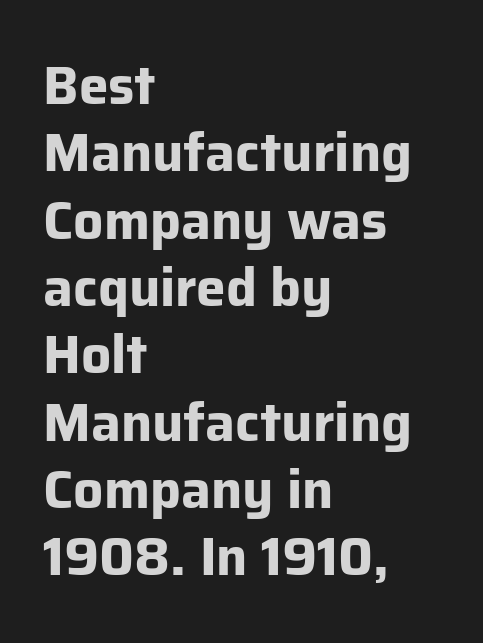
The image shows 53 px bold sans-serif type, upright; set left-aligned, normal line spacing (1.27x), normal letter spacing, not underlined; low stroke contrast and a medium x-height.
